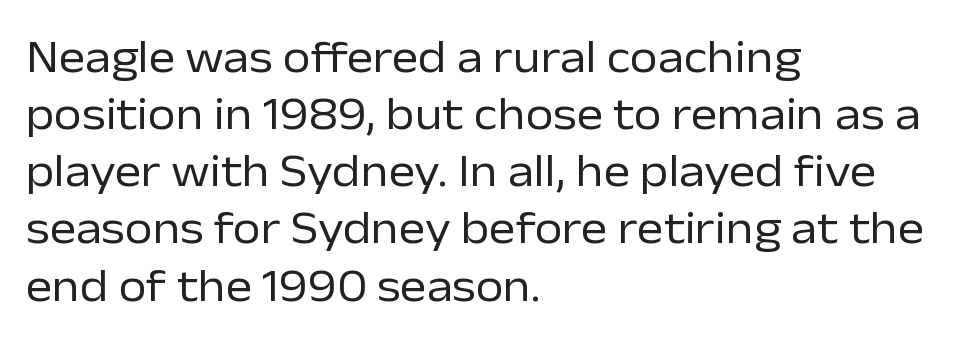
{"serif": "no", "italic": "no", "bold": "no", "weight": "regular", "width": "normal", "stroke_contrast": "low", "x_height": "medium", "monospaced": "no", "underline": "no", "align": "left", "line_spacing": "normal", "line_spacing_ratio": 1.27, "letter_spacing": "normal", "letter_spacing_em": 0.0, "glyph_px": 45}
